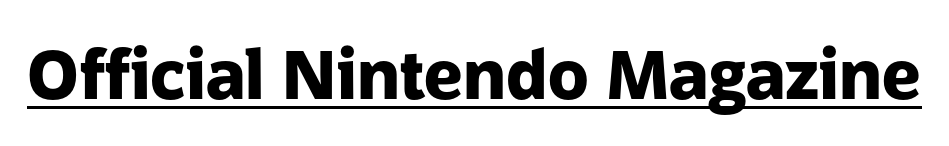
Looks like regular typesetting: each glyph gets only the width it needs. Is there any slant? The stems are plumb. You can see a thin bar hugging the bottom of the glyphs. A typesetter would label this face a sans. Every letter is thick-stroked: bold, no question.
